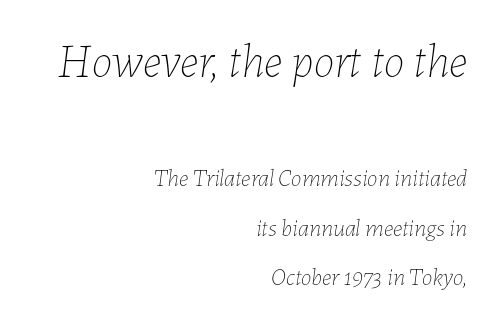
Has an underline been added? It has not. These lines are rendered in a variable-pitch font. Glyph-to-glyph distance matches everyday printed text. There's an unmistakable incline to the writing here.
